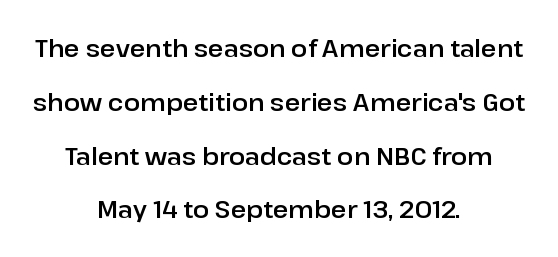
Q: Is the text italic (slanted)? A: No, it is upright.
Q: Is the text underlined? A: No.
Q: How is the paragraph aligned? A: Centered.
Q: Is the spacing between letters normal or unusually wide? A: Normal.
Q: Is the spacing between lines tight, normal or loose? A: Loose.
